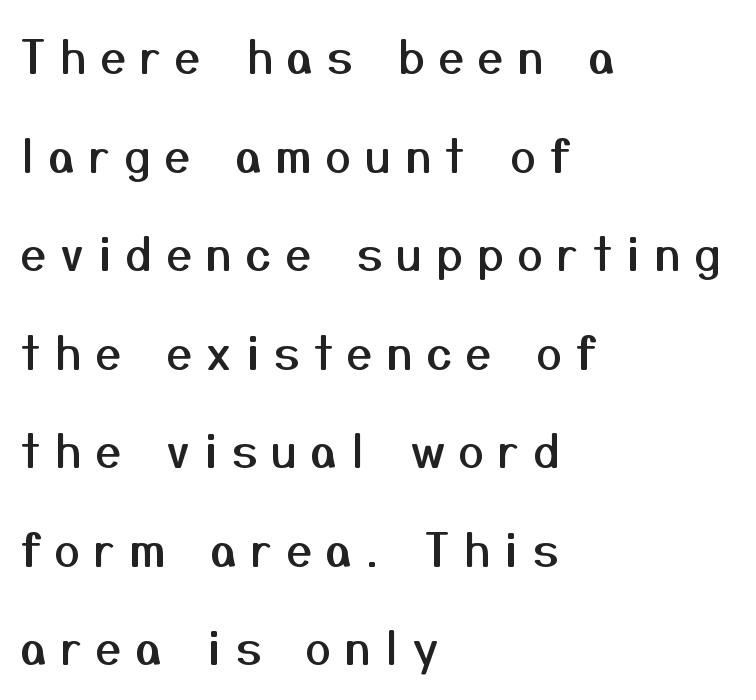
{"serif": "no", "italic": "no", "width": "normal", "stroke_contrast": "medium", "x_height": "medium", "monospaced": "no", "underline": "no", "align": "left", "line_spacing": "loose", "line_spacing_ratio": 2.19, "letter_spacing": "wide", "letter_spacing_em": 0.32, "glyph_px": 45}
